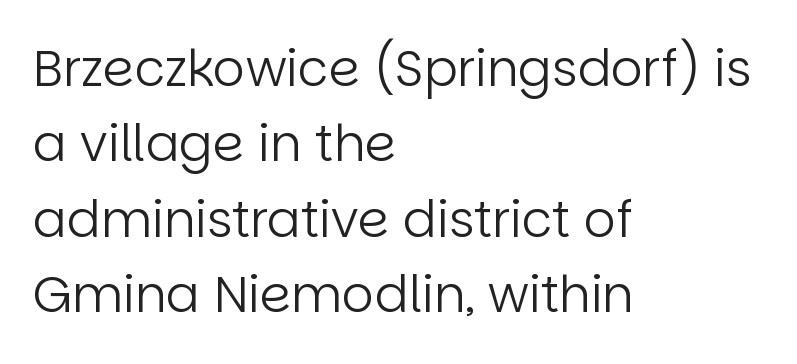
{"serif": "no", "italic": "no", "bold": "no", "weight": "regular", "width": "normal", "stroke_contrast": "low", "x_height": "large", "monospaced": "no", "underline": "no", "align": "left", "line_spacing": "normal", "line_spacing_ratio": 1.51, "letter_spacing": "normal", "letter_spacing_em": 0.0, "glyph_px": 50}
